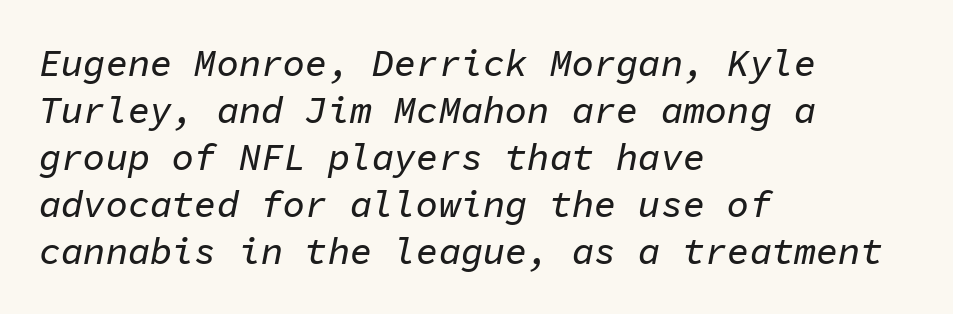
The image shows 37 px text type, italic (leaning right), monospaced; set left-aligned, normal line spacing (1.27x), normal letter spacing, not underlined; low stroke contrast and a medium x-height.
